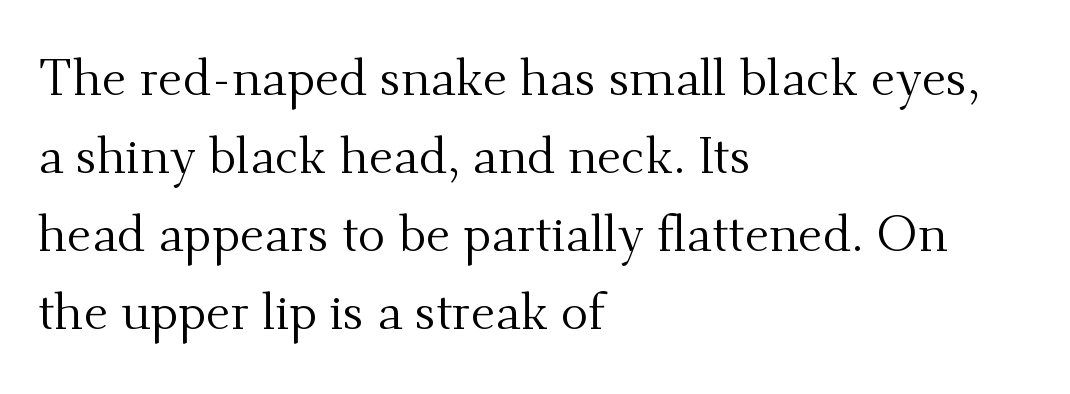
{"serif": "yes", "italic": "no", "bold": "no", "weight": "regular", "width": "normal", "stroke_contrast": "medium", "x_height": "small", "monospaced": "no", "underline": "no", "align": "left", "line_spacing": "normal", "line_spacing_ratio": 1.53, "letter_spacing": "normal", "letter_spacing_em": 0.0, "glyph_px": 51}
